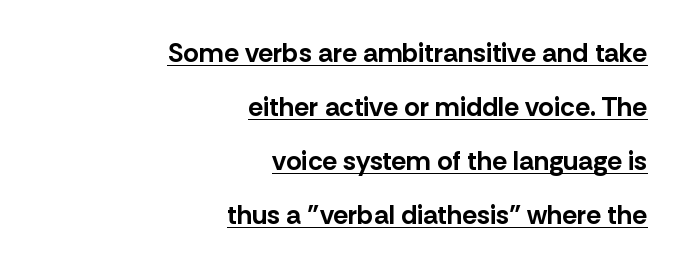
A flush-right, rag-left setting is used for this passage. This sample uses plain, unmodified letter spacing. Vertical strokes here are truly vertical. The passage shown stacks its lines with a broad gap.
